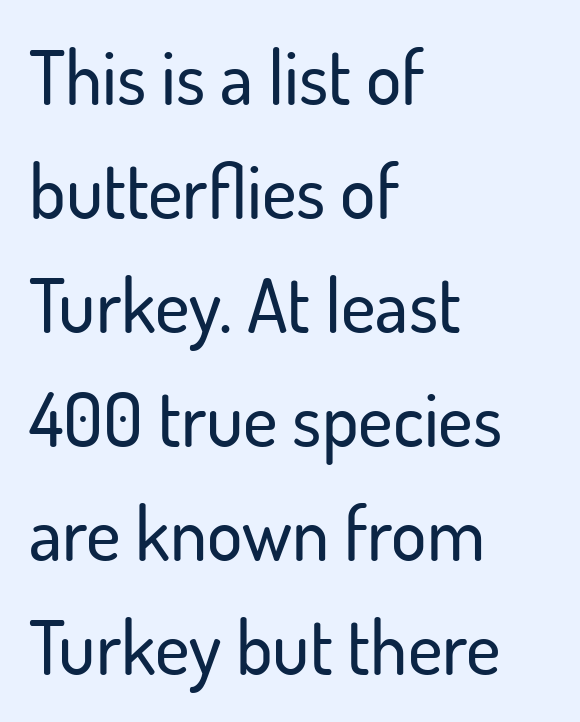
The image shows 74 px sans-serif type, upright; set left-aligned, normal line spacing (1.54x), normal letter spacing, not underlined; low stroke contrast and a small x-height.
